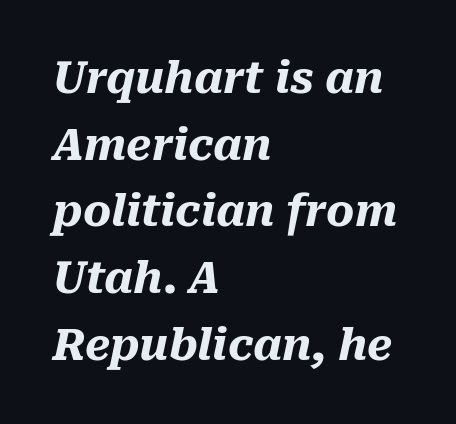
Default kerning and tracking; the words read as compact shapes. Visually the block forms a straight wall on the left and a jagged coastline on the right. Character widths vary here, with narrow letters taking less room than wide ones. In terms of leading, this rendering sits right in the middle. This sample uses an oblique cut, with every glyph tilted off the vertical. Chunky letters — that's bold for sure.
